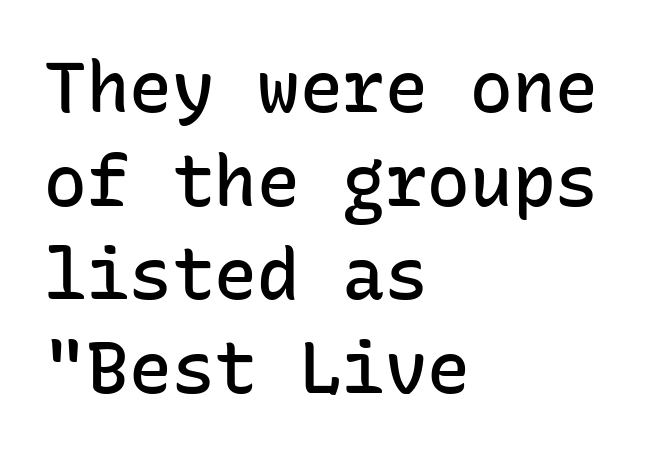
Honestly, the letter spacing is just normal — you wouldn't notice it. Type without underlining. It's the straight-up-and-down kind of type. Normally led — the rows are evenly, conventionally spaced.
